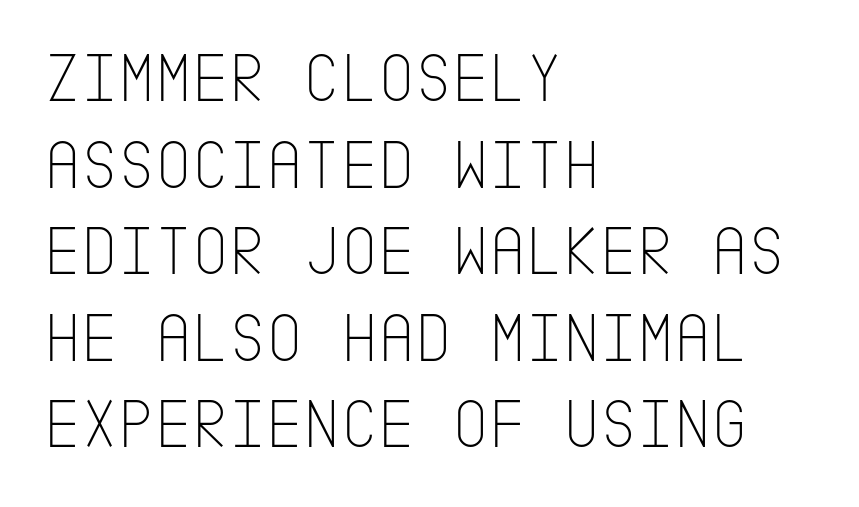
{"serif": "no", "italic": "no", "bold": "no", "weight": "thin", "width": "condensed", "stroke_contrast": "low", "x_height": "large", "underline": "no", "align": "left", "line_spacing_ratio": 1.22, "letter_spacing": "normal", "letter_spacing_em": 0.0, "glyph_px": 71}
